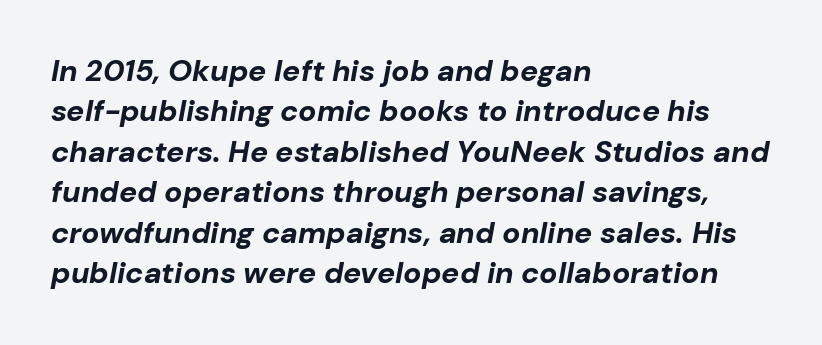
Glyph-to-glyph distance matches everyday printed text. The typesetter chose a ragged-right arrangement here. Emphasis-style slanted type is in use. Proportional: the letters do not fall into vertical columns.
